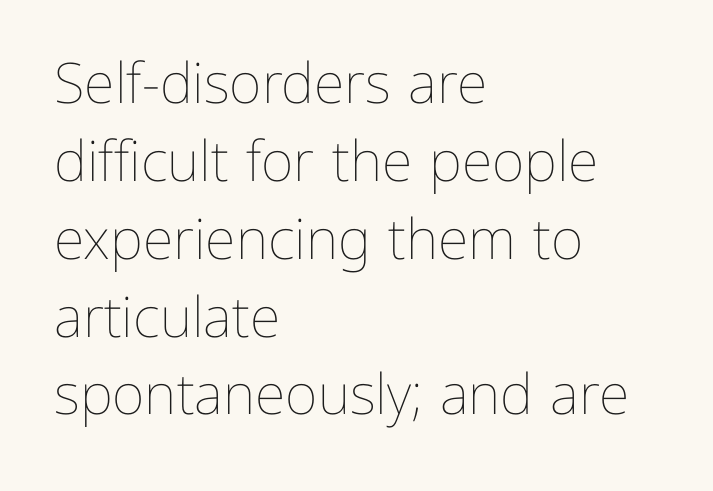
Q: Is the text bold? A: No.
Q: Is the text italic (slanted)? A: No, it is upright.
Q: Is the text underlined? A: No.
Q: How is the paragraph aligned? A: Left-aligned.
Q: Is the spacing between letters normal or unusually wide? A: Normal.
Q: Is the spacing between lines tight, normal or loose? A: Normal.
Q: Width (condensed, normal, or wide)? A: Normal.
Q: Stroke contrast? A: Low.
Q: x-height? A: Medium.
Q: Monospaced? A: No.
